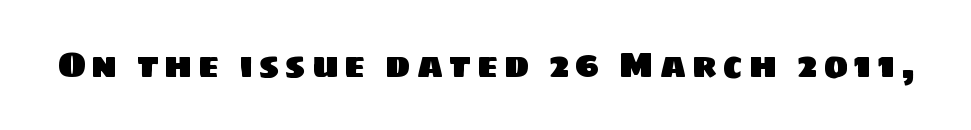
Font category for this specimen: sans-serif. A clean baseline with only descenders dipping below it. The rendering uses natural spacing where letterforms have individual widths.
